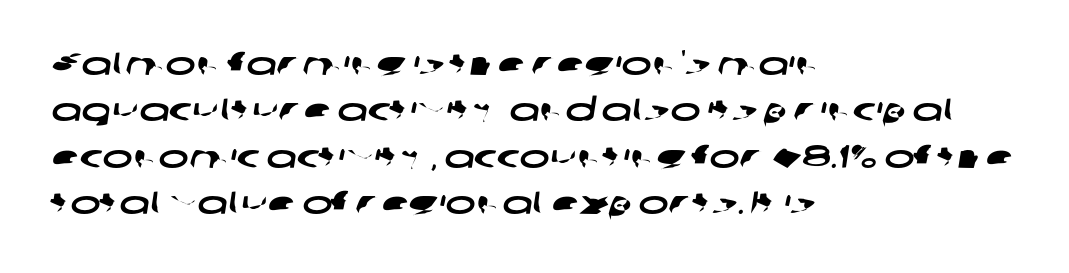
The image shows 32 px wide sans-serif type; set left-aligned, normal line spacing (1.45x), normal letter spacing, not underlined; low stroke contrast and a medium x-height.
